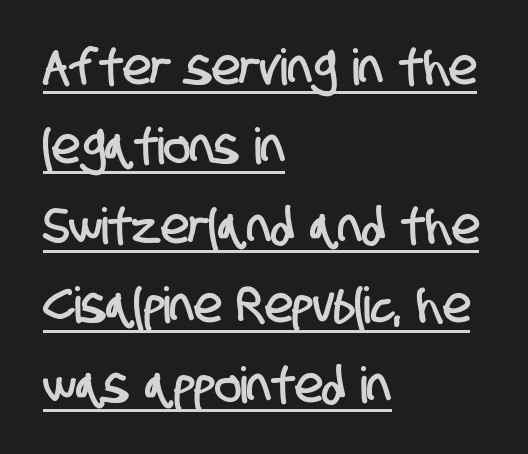
Horizontal alignment here is leftward, the default for most running prose. A rule runs beneath these lines of type. This sample uses plain, unmodified letter spacing. Horizontal bands of white between lines are of average thickness. I'd call this a sans setting — the letters go barefoot.
